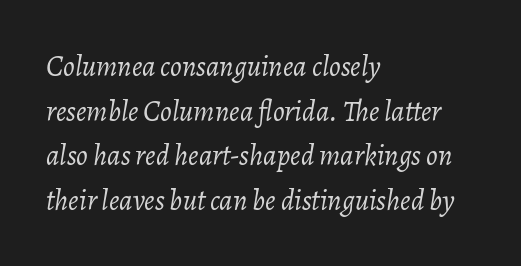
The image shows 29 px light type, italic (leaning right); set left-aligned, normal line spacing (1.54x), normal letter spacing, not underlined; low stroke contrast and a medium x-height.
